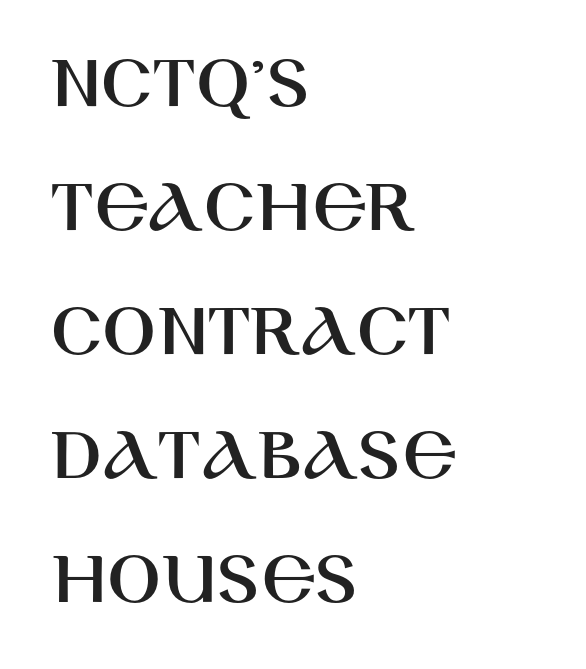
Q: Is the text italic (slanted)? A: No, it is upright.
Q: Is the typeface a serif or a sans-serif typeface? A: Sans-serif.
Q: Is the text underlined? A: No.
Q: How is the paragraph aligned? A: Left-aligned.
Q: Is the spacing between letters normal or unusually wide? A: Normal.
Q: Is the spacing between lines tight, normal or loose? A: Normal.
Q: Width (condensed, normal, or wide)? A: Normal.
Q: Stroke contrast? A: High.
Q: x-height? A: Large.
Q: Monospaced? A: No.
